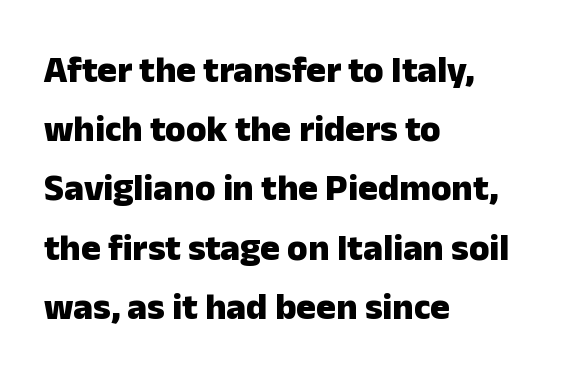
{"serif": "no", "italic": "no", "bold": "yes", "weight": "heavy", "width": "normal", "stroke_contrast": "low", "x_height": "medium", "monospaced": "no", "underline": "no", "align": "left", "line_spacing": "normal", "line_spacing_ratio": 1.6, "letter_spacing": "normal", "letter_spacing_em": 0.0, "glyph_px": 37}
